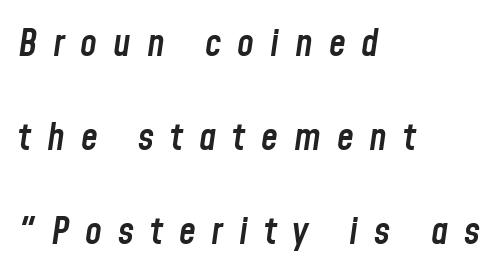
Q: Is the text bold? A: Semi-bold.
Q: Is the text italic (slanted)? A: Yes, it leans right by about 8 degrees.
Q: Is the text underlined? A: No.
Q: How is the paragraph aligned? A: Left-aligned.
Q: Is the spacing between letters normal or unusually wide? A: Unusually wide.
Q: Is the spacing between lines tight, normal or loose? A: Loose.
Q: Width (condensed, normal, or wide)? A: Condensed.
Q: Stroke contrast? A: Low.
Q: x-height? A: Medium.
Q: Monospaced? A: No.
